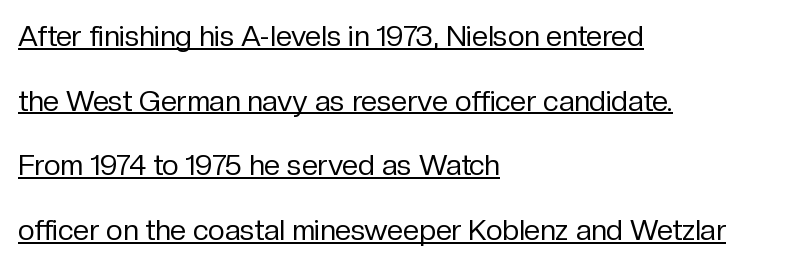
{"serif": "no", "italic": "no", "bold": "no", "weight": "regular", "width": "normal", "stroke_contrast": "low", "x_height": "medium", "monospaced": "no", "underline": "yes", "align": "left", "line_spacing": "loose", "line_spacing_ratio": 2.23, "letter_spacing": "normal", "letter_spacing_em": 0.0, "glyph_px": 29}
